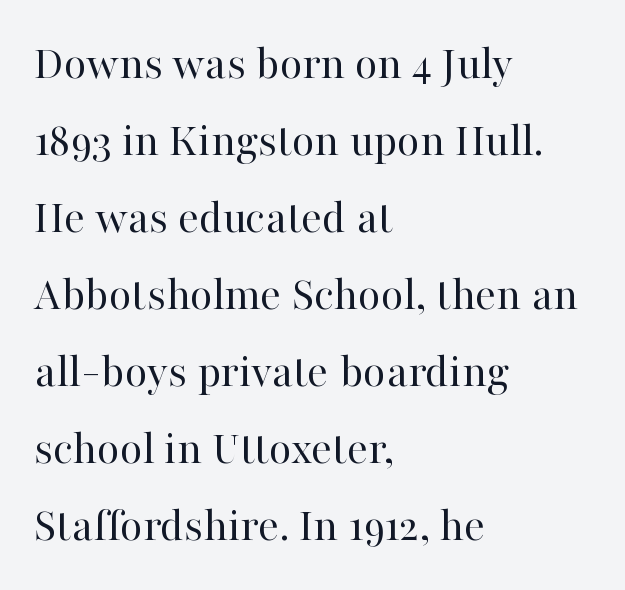
{"serif": "yes", "italic": "no", "bold": "no", "weight": "regular", "width": "normal", "stroke_contrast": "high", "x_height": "medium", "monospaced": "no", "underline": "no", "align": "left", "line_spacing": "normal", "line_spacing_ratio": 1.57, "letter_spacing": "normal", "letter_spacing_em": 0.0, "glyph_px": 49}
